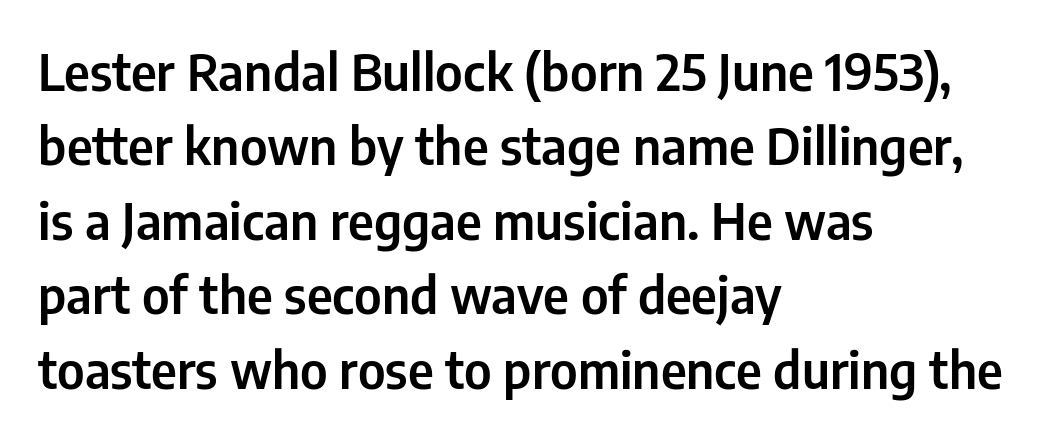
The image shows 51 px condensed sans-serif type, upright; set left-aligned, normal line spacing (1.46x), normal letter spacing, not underlined; low stroke contrast and a medium x-height.
